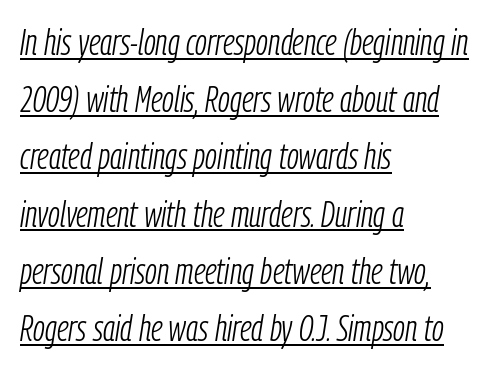
{"italic": "yes", "lean": "right", "slant_degrees": 9, "bold": "no", "weight": "light", "width": "condensed", "stroke_contrast": "low", "x_height": "medium", "monospaced": "no", "underline": "yes", "align": "left", "line_spacing": "normal", "line_spacing_ratio": 1.59, "letter_spacing": "normal", "letter_spacing_em": 0.0, "glyph_px": 36}
